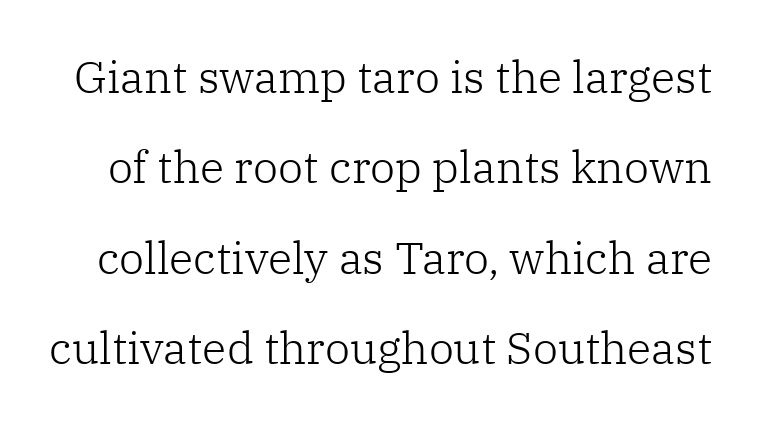
The image shows 45 px light serif type, upright; set loose line spacing (2.01x), normal letter spacing, not underlined; low stroke contrast and a medium x-height.
